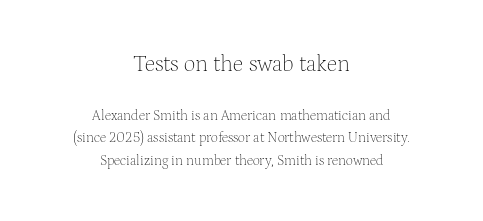
{"italic": "no", "bold": "no", "underline": "no", "align": "center", "line_spacing": "normal", "line_spacing_ratio": 1.62, "letter_spacing": "normal", "letter_spacing_em": 0.0, "larger_block": "first", "size_ratio": 1.64, "glyph_px": 23}
